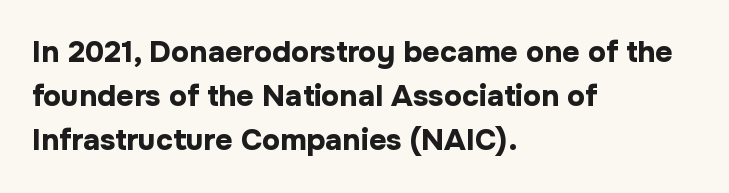
The image shows 30 px bold sans-serif type, upright; set left-aligned, normal line spacing (1.47x), normal letter spacing, not underlined; low stroke contrast and a medium x-height.
